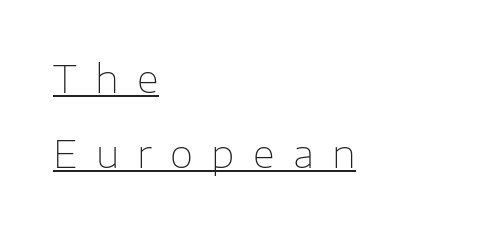
Typeset ragged right — the left edge is the straight one. Posture: straight, roman, zero tilt. The type is letterspaced generously, with wide tracking. The passage shown is typed in a proportional face where columns would drift. What's the leading like? Stretched, with rows far apart.
